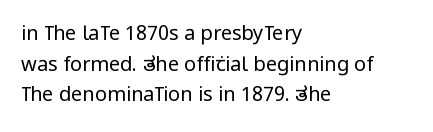
If you drew a line through each stem, it would be perfectly vertical. Students, observe: this is what conventionally led text looks like. Alignment: flush left. Decoration check: the copy has no underline.
